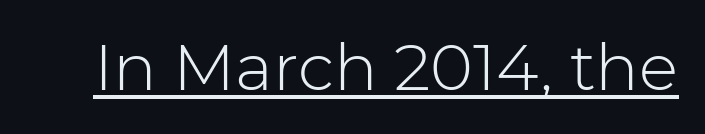
Bold? No — there's no thickening of the strokes. Character widths vary here, with narrow letters taking less room than wide ones. This is roman type, the default non-slanted kind. These characters rest on top of a visible drawn line.
